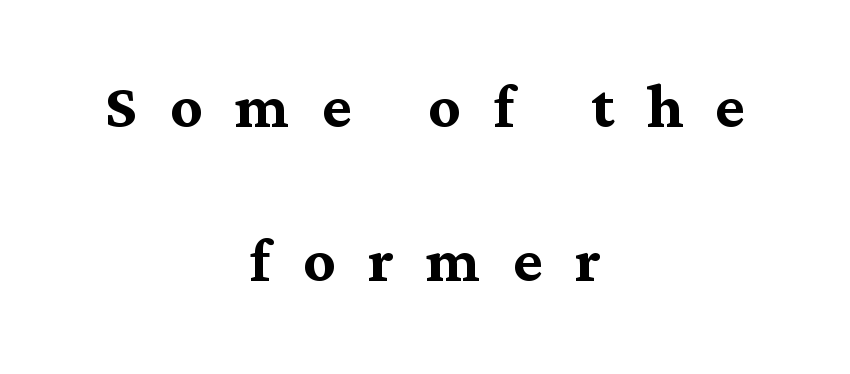
{"serif": "yes", "italic": "no", "bold": "yes", "weight": "semibold", "width": "normal", "stroke_contrast": "medium", "x_height": "medium", "monospaced": "no", "underline": "no", "align": "center", "line_spacing": "loose", "line_spacing_ratio": 1.95, "letter_spacing": "wide", "letter_spacing_em": 0.41, "glyph_px": 79}
